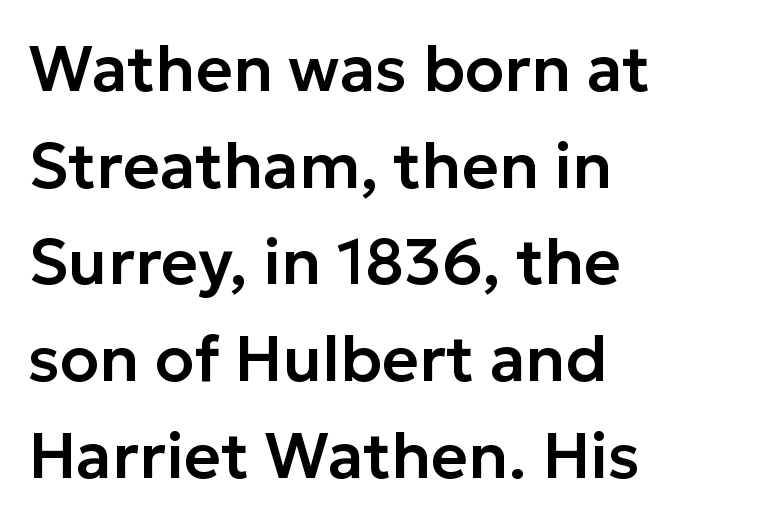
Q: Is the text italic (slanted)? A: No, it is upright.
Q: Is the typeface a serif or a sans-serif typeface? A: Sans-serif.
Q: Is the text underlined? A: No.
Q: How is the paragraph aligned? A: Left-aligned.
Q: Is the spacing between letters normal or unusually wide? A: Normal.
Q: Is the spacing between lines tight, normal or loose? A: Normal.
Q: Width (condensed, normal, or wide)? A: Normal.
Q: Stroke contrast? A: Low.
Q: x-height? A: Medium.
Q: Monospaced? A: No.
